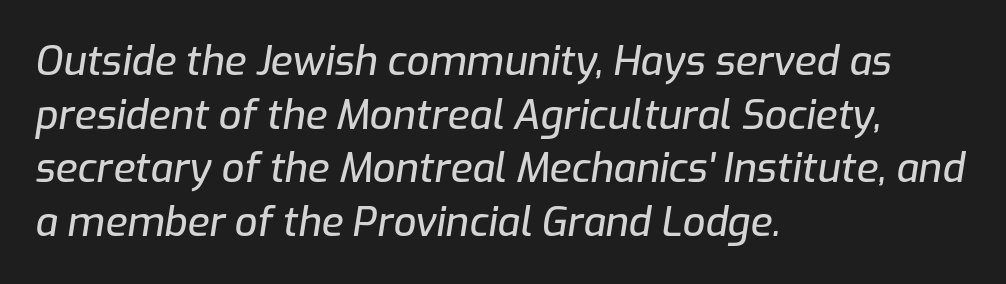
The image shows 40 px text type, italic (leaning right); set left-aligned, normal line spacing (1.34x), normal letter spacing, not underlined; low stroke contrast and a medium x-height.
